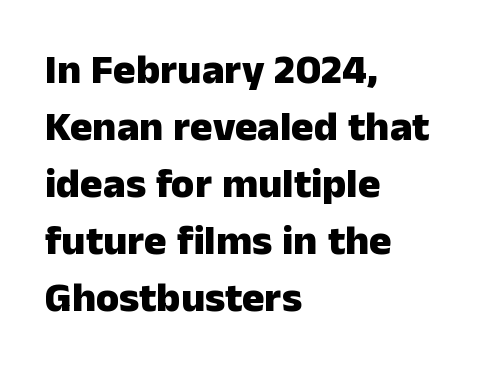
This rendering employs a face without finishing strokes, i.e., a sans-serif. Horizontal alignment here is leftward, the default for most running prose. Standard letterfit; no display-style spreading of the glyphs. This rendering features lettering with no underline. Here the designer chose a conventional face with non-uniform glyph widths. Regular leading.
